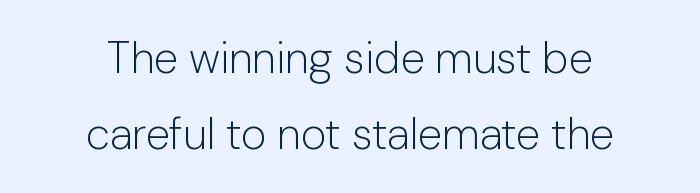
{"serif": "no", "italic": "no", "bold": "no", "weight": "light", "width": "normal", "stroke_contrast": "low", "x_height": "medium", "monospaced": "no", "underline": "no", "align": "center", "line_spacing_ratio": 1.73, "letter_spacing": "normal", "letter_spacing_em": 0.0, "glyph_px": 44}
